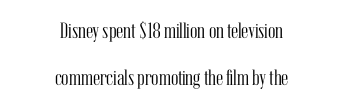
Does the copy run flush right? No — it is centered line by line. No italicization has been applied; the sample stays upright. Letters rest on an invisible, unmarked baseline. The face used here is rendered with its standard letterfit. Weight: not bold — regular or lighter.
